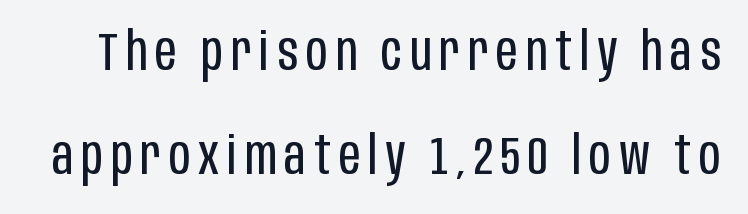
Q: Is the text bold? A: No.
Q: Is the text italic (slanted)? A: No, it is upright.
Q: Is the typeface a serif or a sans-serif typeface? A: Sans-serif.
Q: Is the text underlined? A: No.
Q: Is the spacing between lines tight, normal or loose? A: Loose.
Q: Width (condensed, normal, or wide)? A: Condensed.
Q: Stroke contrast? A: Low.
Q: x-height? A: Large.
Q: Monospaced? A: No.
